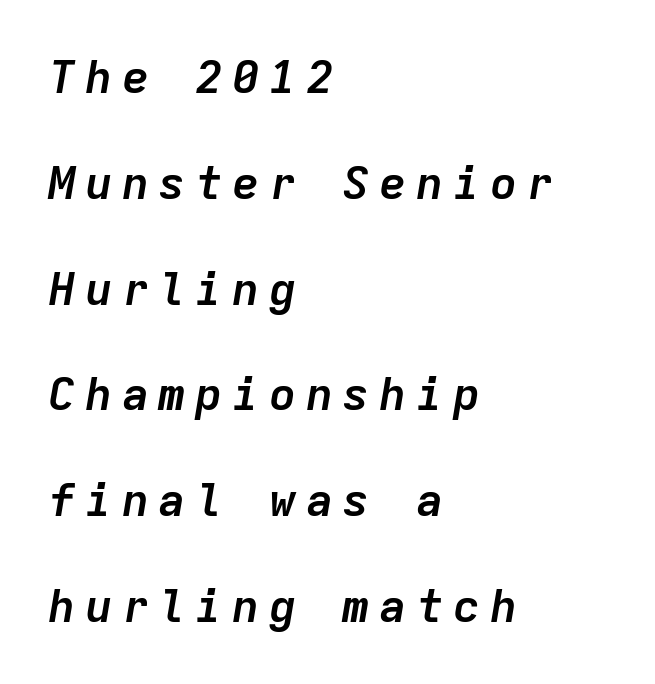
The image shows 46 px semibold type, italic (leaning right), monospaced; set left-aligned, loose line spacing (2.3x), unusually wide letter spacing (+0.2 em), not underlined; low stroke contrast and a medium x-height.
